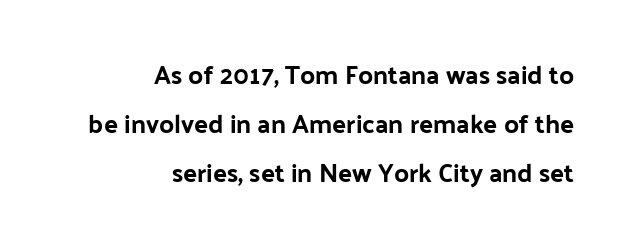
The image shows 26 px text type, upright; set right-aligned, line spacing 1.89x, normal letter spacing, not underlined.
